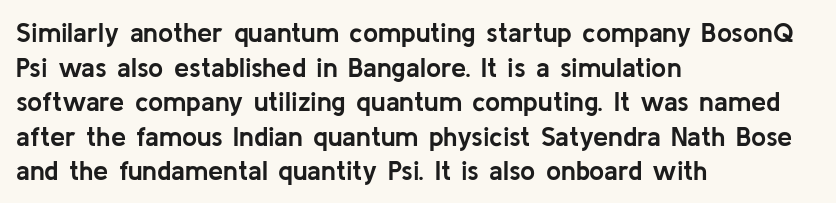
Compared with typical body copy, the letter spacing here is the same. The setting favours the left margin, as ordinary paragraphs usually do. Heft: maximum for text — a bold. Beneath every word, the page is bare. Successive baselines arrive at the customary interval. These lines were composed using upright roman letters.
